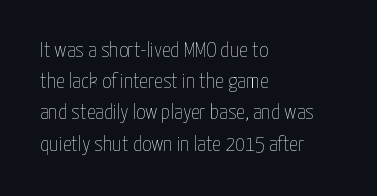
The image shows 22 px text type, upright; set left-aligned, normal line spacing (1.42x), normal letter spacing, not underlined.
